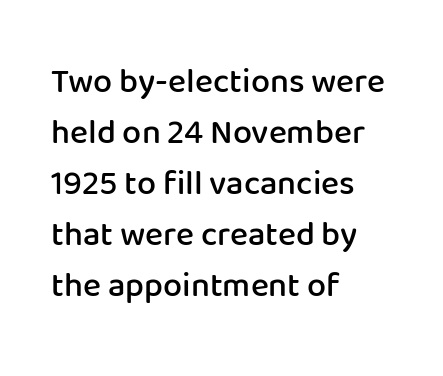
The image shows 34 px semibold sans-serif type, upright; set left-aligned, normal line spacing (1.5x), normal letter spacing, not underlined; low stroke contrast and a medium x-height.
